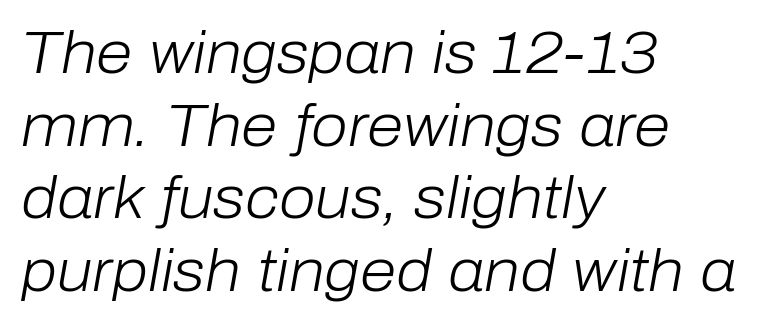
Q: Is the text bold? A: No.
Q: Is the text italic (slanted)? A: Yes, it leans right by about 10 degrees.
Q: Is the text underlined? A: No.
Q: How is the paragraph aligned? A: Left-aligned.
Q: Is the spacing between letters normal or unusually wide? A: Normal.
Q: Width (condensed, normal, or wide)? A: Normal.
Q: Stroke contrast? A: Low.
Q: x-height? A: Medium.
Q: Monospaced? A: No.
